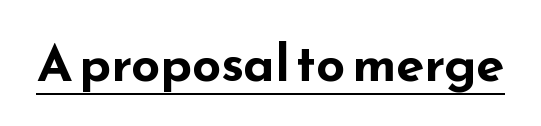
The image shows 51 px bold, wide sans-serif type, upright; set normal letter spacing, underlined; low stroke contrast and a small x-height.
